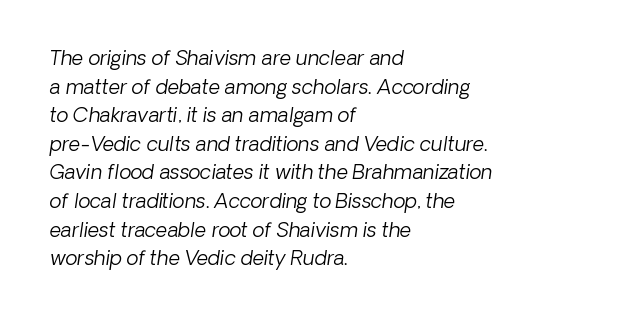
The image shows 20 px text type, italic (leaning right); set left-aligned, normal line spacing (1.43x), normal letter spacing, not underlined.
